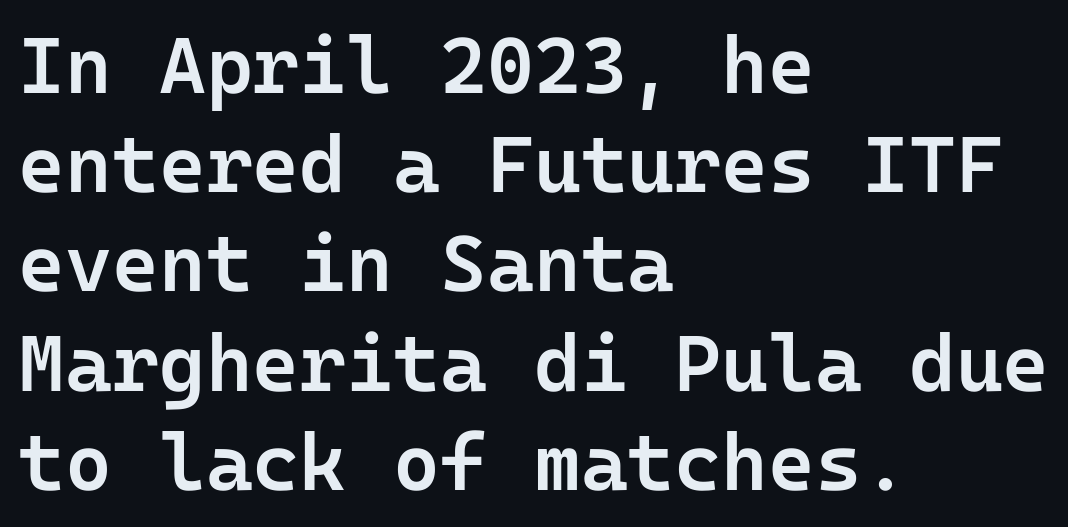
Q: Is the text bold? A: Semi-bold.
Q: Is the text italic (slanted)? A: No, it is upright.
Q: Is the typeface a serif or a sans-serif typeface? A: Sans-serif.
Q: Is the text underlined? A: No.
Q: How is the paragraph aligned? A: Left-aligned.
Q: Is the spacing between letters normal or unusually wide? A: Normal.
Q: Width (condensed, normal, or wide)? A: Normal.
Q: Stroke contrast? A: Low.
Q: x-height? A: Medium.
